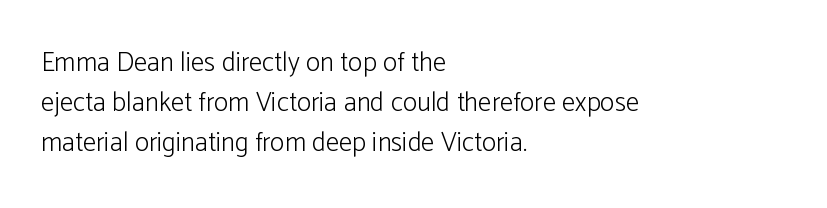
The paragraph shown leans on its left margin. Has an underline been added? It has not. The font's upright variant was chosen for this text. The cut favours lightness, reaching ordinary text weight at its darkest.
